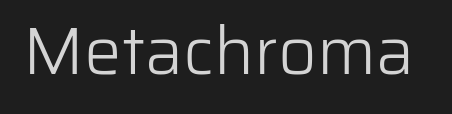
Q: Is the text bold? A: No.
Q: Is the text italic (slanted)? A: No, it is upright.
Q: Is the typeface a serif or a sans-serif typeface? A: Sans-serif.
Q: Is the text underlined? A: No.
Q: Is the spacing between letters normal or unusually wide? A: Normal.
Q: Width (condensed, normal, or wide)? A: Normal.
Q: Stroke contrast? A: Low.
Q: x-height? A: Medium.
Q: Monospaced? A: No.
